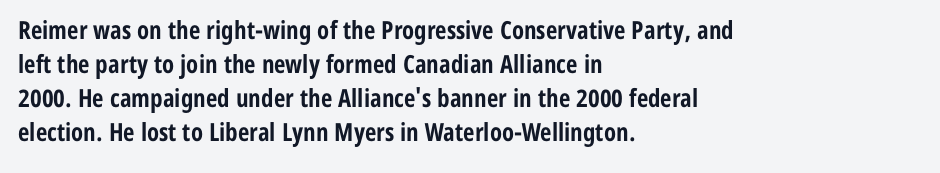
Q: Is the text bold? A: Yes.
Q: Is the text italic (slanted)? A: No, it is upright.
Q: Is the text underlined? A: No.
Q: How is the paragraph aligned? A: Left-aligned.
Q: Is the spacing between letters normal or unusually wide? A: Normal.
Q: Is the spacing between lines tight, normal or loose? A: Normal.
